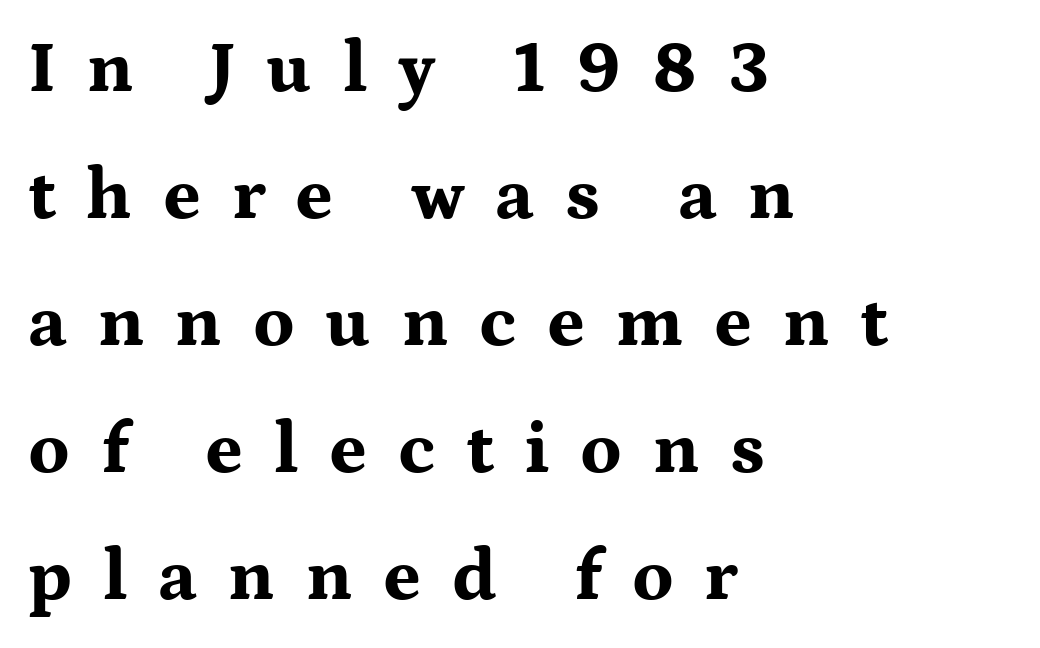
The image shows 73 px bold, wide serif type, upright; set left-aligned, line spacing 1.74x, unusually wide letter spacing (+0.42 em), not underlined; medium stroke contrast and a medium x-height.
